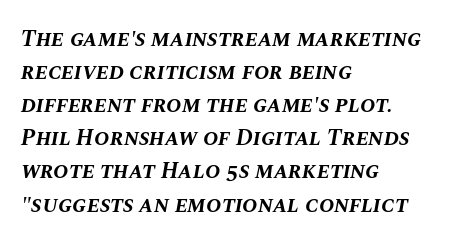
Regarding leading, the lines here are spaced in the standard way. The space beneath each line is pristine and unruled. The glyphs look as if they've been sheared to an angle. What stands out about the letter spacing? Nothing — it is the standard amount. The setting favours the left margin, as ordinary paragraphs usually do.
